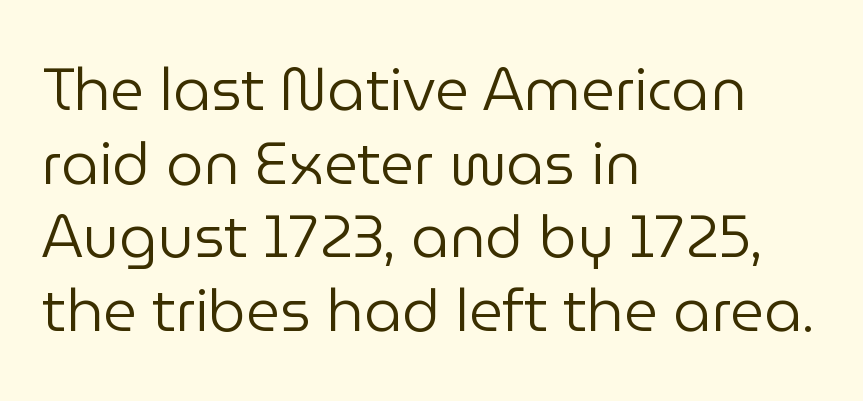
Q: Is the text bold? A: No.
Q: Is the text italic (slanted)? A: No, it is upright.
Q: Is the typeface a serif or a sans-serif typeface? A: Sans-serif.
Q: Is the text underlined? A: No.
Q: How is the paragraph aligned? A: Left-aligned.
Q: Is the spacing between letters normal or unusually wide? A: Normal.
Q: Is the spacing between lines tight, normal or loose? A: Normal.
Q: Width (condensed, normal, or wide)? A: Normal.
Q: Stroke contrast? A: Low.
Q: x-height? A: Medium.
Q: Monospaced? A: No.
